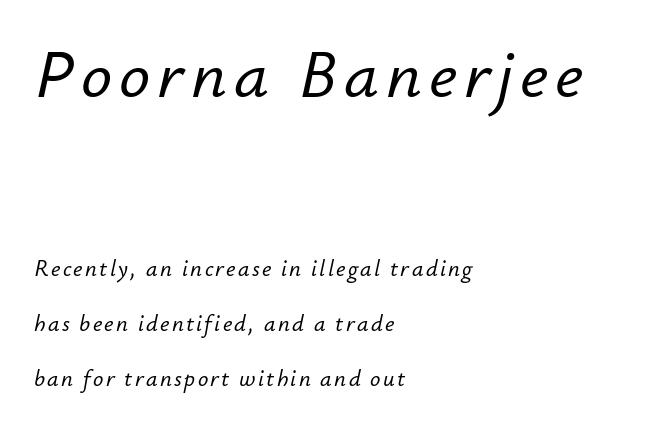
The image shows 69 px text type, italic (leaning right); set left-aligned, loose line spacing (2.4x), not underlined; the first (top) block is 3.0x larger; low stroke contrast and a small x-height.
